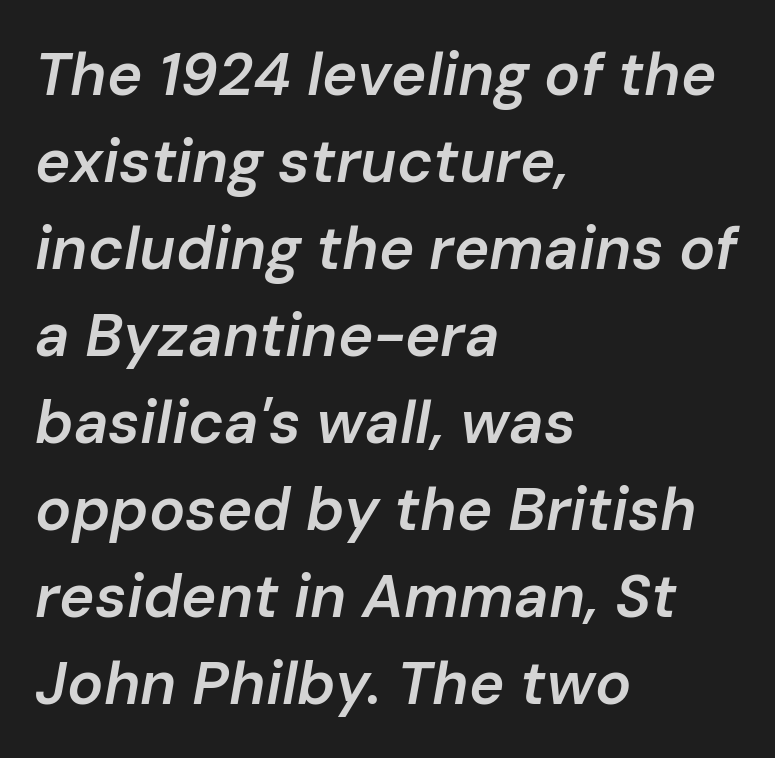
The image shows 60 px semibold type, italic (leaning right); set left-aligned, normal line spacing (1.45x), normal letter spacing, not underlined; low stroke contrast and a medium x-height.
